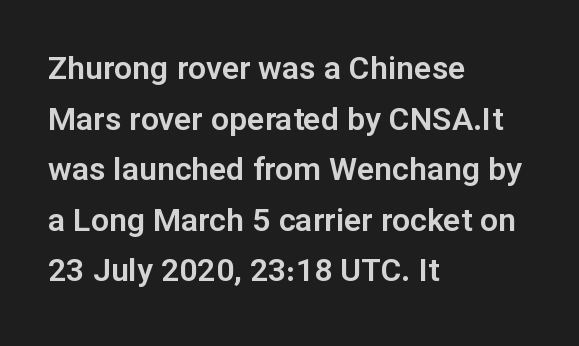
The image shows 32 px sans-serif type, upright; set left-aligned, normal line spacing (1.58x), normal letter spacing, not underlined; low stroke contrast and a medium x-height.
